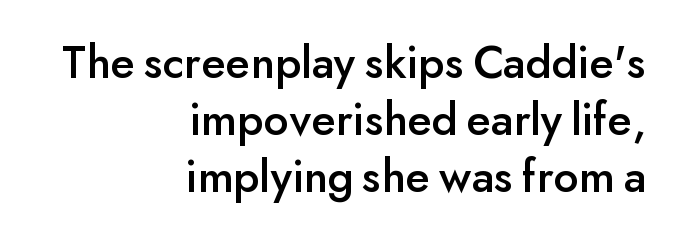
The image shows 48 px sans-serif type, upright; set right-aligned, line spacing 1.19x, normal letter spacing, not underlined; low stroke contrast and a small x-height.
